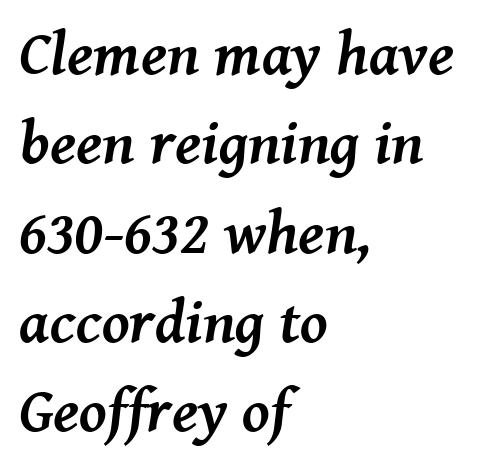
Q: Is the text bold? A: Yes.
Q: Is the text italic (slanted)? A: Yes, it leans right by about 8 degrees.
Q: Is the typeface a serif or a sans-serif typeface? A: Serif.
Q: Is the text underlined? A: No.
Q: How is the paragraph aligned? A: Left-aligned.
Q: Is the spacing between letters normal or unusually wide? A: Normal.
Q: Is the spacing between lines tight, normal or loose? A: Normal.
Q: Width (condensed, normal, or wide)? A: Normal.
Q: Stroke contrast? A: Medium.
Q: x-height? A: Medium.
Q: Monospaced? A: No.
